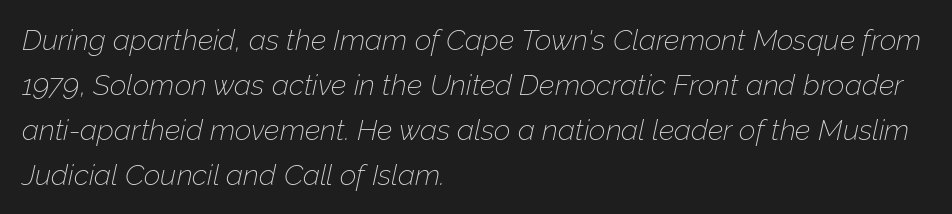
Evenly set lines give the paragraph a standard silhouette. It's the slanting kind of type. A classic flush-left, rag-right setting is used for this passage. The letters advance in unequal steps, a hallmark of proportional type.
